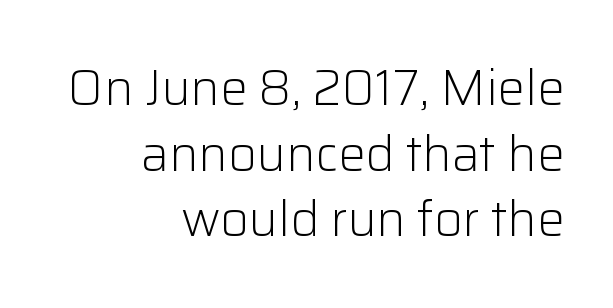
{"serif": "no", "italic": "no", "bold": "no", "weight": "light", "width": "normal", "stroke_contrast": "low", "x_height": "medium", "monospaced": "no", "underline": "no", "align": "right", "line_spacing": "normal", "line_spacing_ratio": 1.34, "letter_spacing": "normal", "letter_spacing_em": 0.0, "glyph_px": 49}
